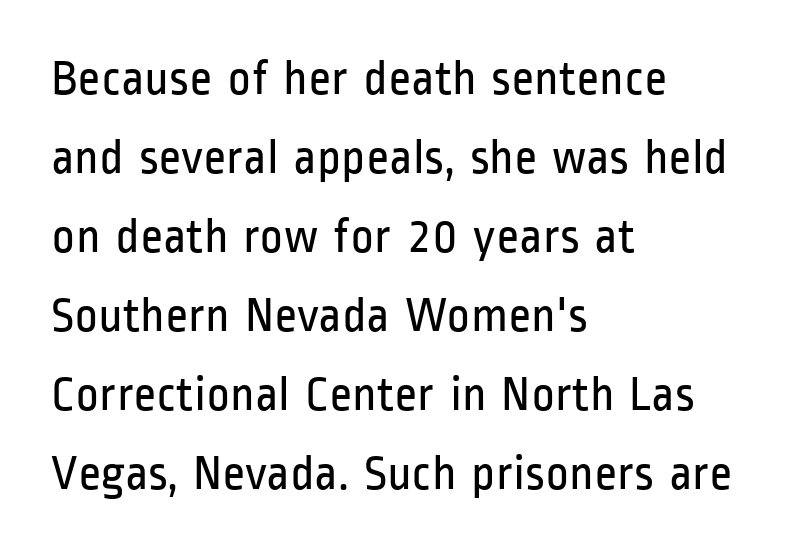
Heft: none added — not bold. You could not count columns in this text — the font is proportionally spaced. Unlike a traditional serif, this face leaves its strokes unadorned. These lines were composed using upright roman letters.
